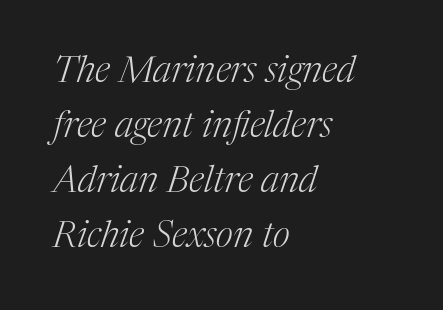
Baseline-to-baseline distance is the conventional proportion of letter height. The face looks like a standard text weight, possibly lighter. A serif font was chosen for this passage. The space beneath each line is pristine and unruled.
